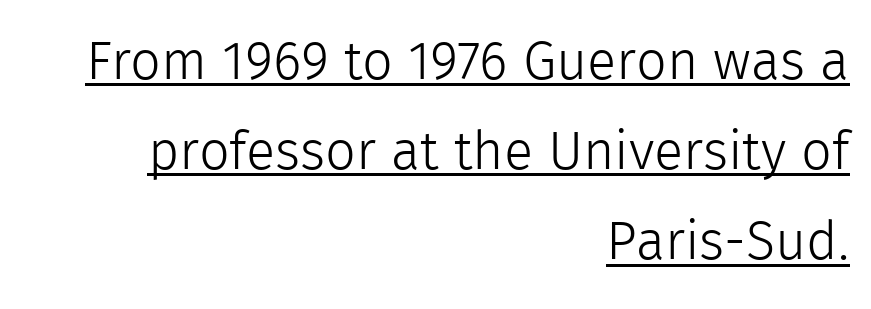
Words appear dense and cohesive because spacing is normal. These lines are rendered in a variable-pitch font. The strokes carry an ordinary text weight at most. The characters display no serif detailing; their extremities are plain.
